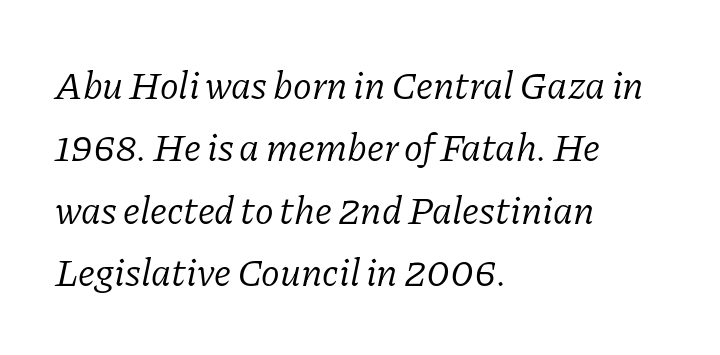
{"serif": "yes", "italic": "yes", "lean": "right", "slant_degrees": 11, "bold": "no", "weight": "light", "width": "normal", "stroke_contrast": "low", "x_height": "medium", "monospaced": "no", "underline": "no", "align": "left", "line_spacing": "normal", "line_spacing_ratio": 1.6, "letter_spacing": "normal", "letter_spacing_em": 0.0, "glyph_px": 39}
